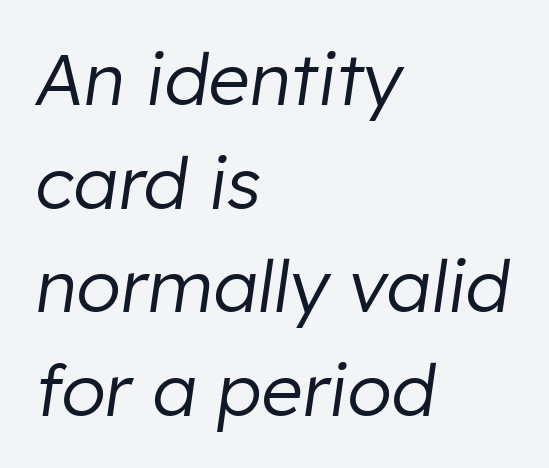
{"italic": "yes", "lean": "right", "slant_degrees": 8, "bold": "no", "weight": "regular", "width": "normal", "stroke_contrast": "low", "x_height": "medium", "monospaced": "no", "underline": "no", "align": "left", "line_spacing": "normal", "line_spacing_ratio": 1.44, "letter_spacing": "normal", "letter_spacing_em": 0.0, "glyph_px": 72}
